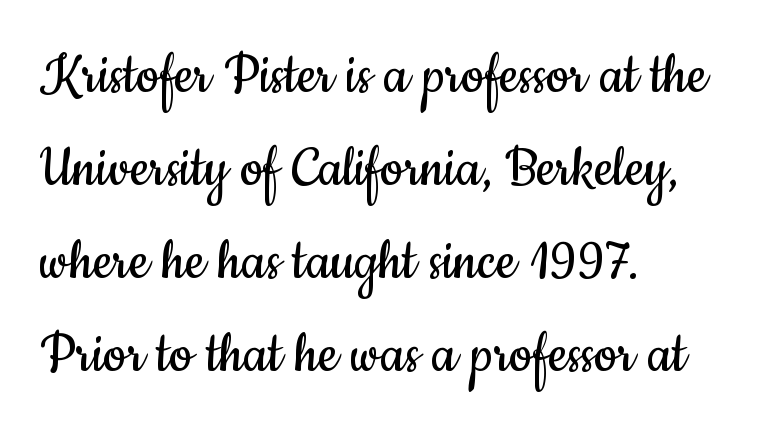
The image shows 65 px regular-weight, condensed sans-serif type; set left-aligned, normal line spacing (1.43x), normal letter spacing, not underlined; low stroke contrast and a small x-height.
